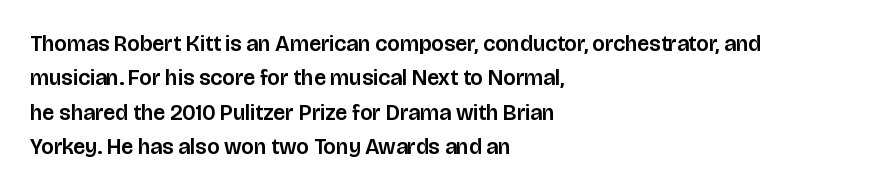
{"italic": "no", "underline": "no", "align": "left", "line_spacing": "normal", "line_spacing_ratio": 1.56, "letter_spacing": "normal", "letter_spacing_em": 0.0, "glyph_px": 22}
